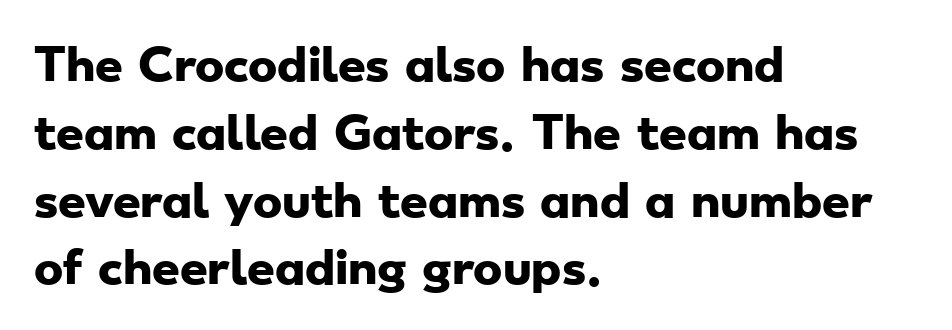
These words are printed bold, with thick strokes throughout. Think of a printed novel: that variable character pitch is what you see here. Leading: standard. Clear beneath every line of the passage.
